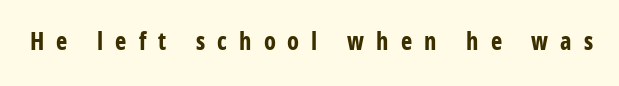
Q: Is the text bold? A: Yes.
Q: Is the text italic (slanted)? A: No, it is upright.
Q: Is the text underlined? A: No.
Q: Is the spacing between letters normal or unusually wide? A: Unusually wide.
